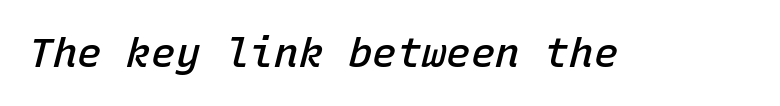
Moderately thickened strokes mark this as semibold type. Observe the lean: these are italic letterforms. Decoration check: the copy has no underline. Is this a fixed-width face? Yes — each glyph sits in an identical cell. The passage shown has conventional tracking throughout.
